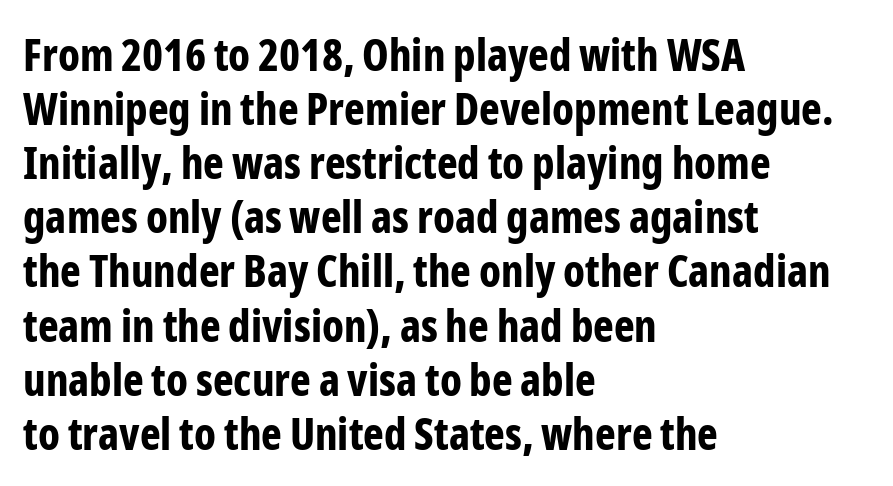
{"serif": "no", "italic": "no", "bold": "yes", "weight": "bold", "width": "condensed", "stroke_contrast": "low", "x_height": "medium", "monospaced": "no", "underline": "no", "align": "left", "line_spacing_ratio": 1.23, "letter_spacing": "normal", "letter_spacing_em": 0.0, "glyph_px": 44}
